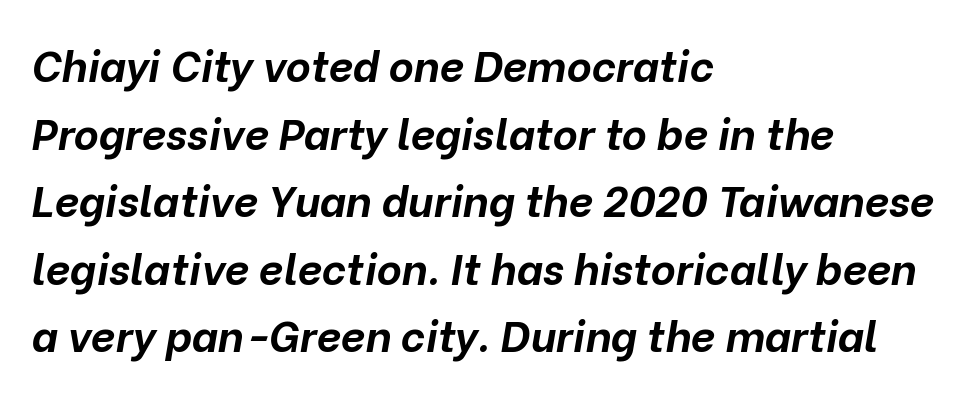
{"italic": "yes", "lean": "right", "slant_degrees": 10, "bold": "yes", "weight": "bold", "width": "normal", "stroke_contrast": "low", "x_height": "medium", "monospaced": "no", "underline": "no", "align": "left", "line_spacing": "normal", "line_spacing_ratio": 1.57, "letter_spacing": "normal", "letter_spacing_em": 0.0, "glyph_px": 43}
